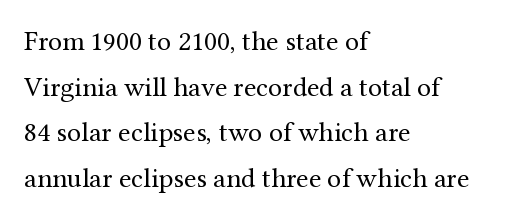
Vertical stems look standard width or narrower in stroke. Is the letter spacing exaggerated? No — it looks like the ordinary default. Characters remain perfectly vertical along every line. The rendering anchors every line to the left-hand side.
